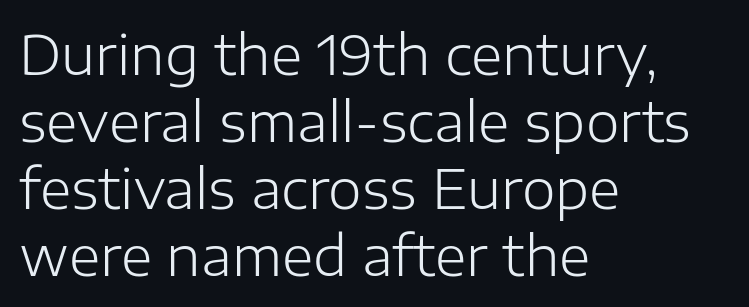
Q: Is the text bold? A: No.
Q: Is the text italic (slanted)? A: No, it is upright.
Q: Is the typeface a serif or a sans-serif typeface? A: Sans-serif.
Q: Is the text underlined? A: No.
Q: How is the paragraph aligned? A: Left-aligned.
Q: Is the spacing between letters normal or unusually wide? A: Normal.
Q: Width (condensed, normal, or wide)? A: Normal.
Q: Stroke contrast? A: Low.
Q: x-height? A: Medium.
Q: Monospaced? A: No.
